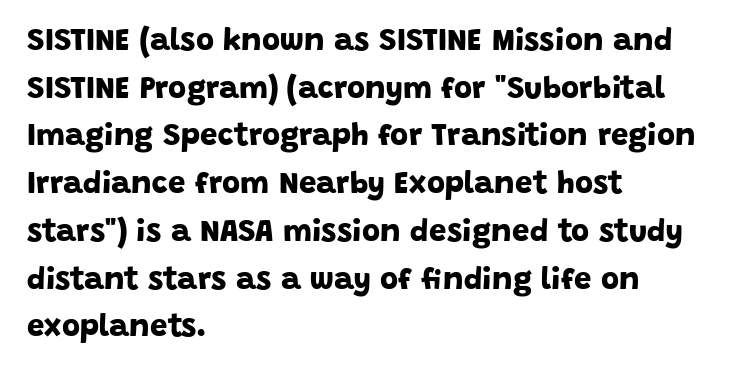
Q: Is the text bold? A: Yes.
Q: Is the typeface a serif or a sans-serif typeface? A: Sans-serif.
Q: Is the text underlined? A: No.
Q: How is the paragraph aligned? A: Left-aligned.
Q: Is the spacing between letters normal or unusually wide? A: Normal.
Q: Is the spacing between lines tight, normal or loose? A: Normal.
Q: Width (condensed, normal, or wide)? A: Normal.
Q: Stroke contrast? A: Low.
Q: x-height? A: Large.
Q: Monospaced? A: No.
